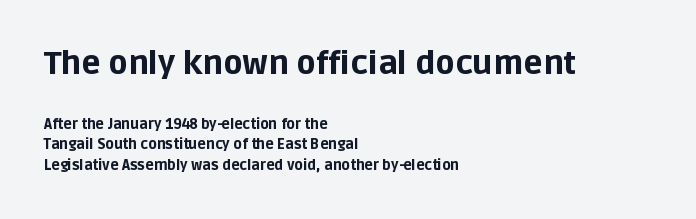
Q: Is the text bold? A: Yes.
Q: Is the text italic (slanted)? A: No, it is upright.
Q: Is the typeface a serif or a sans-serif typeface? A: Sans-serif.
Q: Is the text underlined? A: No.
Q: How is the paragraph aligned? A: Left-aligned.
Q: Is the spacing between letters normal or unusually wide? A: Normal.
Q: Is the spacing between lines tight, normal or loose? A: Normal.
Q: Which block of text is set in a larger size, the first (top) or the second (bottom)? A: The first (top) one.
Q: Width (condensed, normal, or wide)? A: Normal.
Q: Stroke contrast? A: Low.
Q: x-height? A: Large.
Q: Monospaced? A: No.
